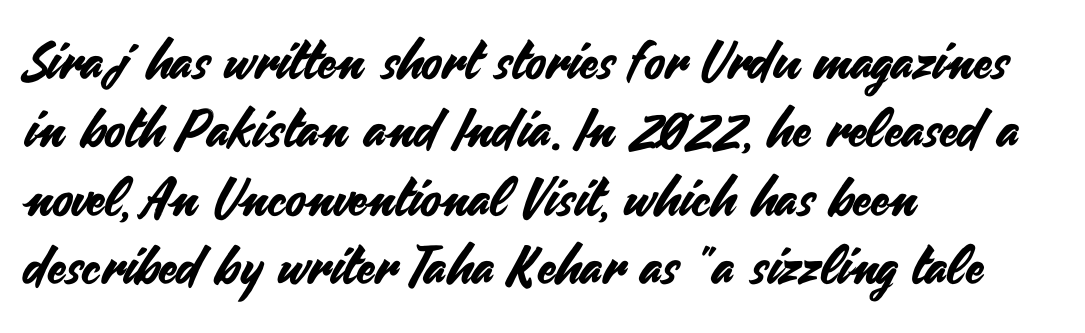
The image shows 53 px sans-serif type; set left-aligned, normal line spacing (1.29x), normal letter spacing, not underlined; medium stroke contrast and a small x-height.
